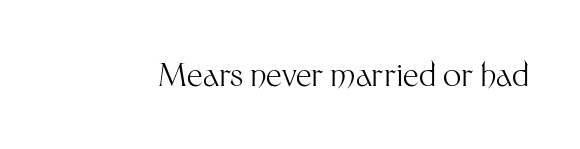
Character widths vary here, with narrow letters taking less room than wide ones. Between one letter and the next there's only the usual sliver of space. The font is comparable to plain body text, perhaps lighter. Grotesque or geometric, the face here clearly has no serifs.
